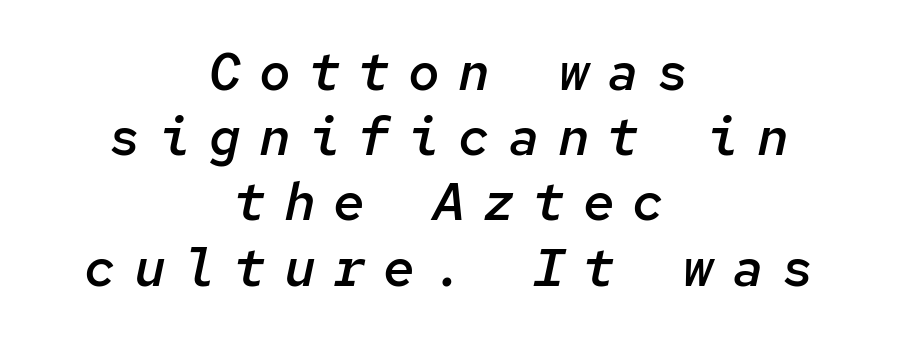
The image shows 53 px semibold type, italic (leaning right), monospaced; set centered, line spacing 1.23x, unusually wide letter spacing (+0.34 em), not underlined; low stroke contrast and a medium x-height.
